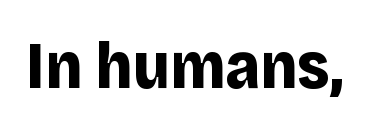
Here the designer chose a conventional face with non-uniform glyph widths. Weight: bold. Glance below the letters and you will spot only blank space. You can tell it's not italic because the verticals are truly vertical. This rendering leaves character spacing at its baseline value.
